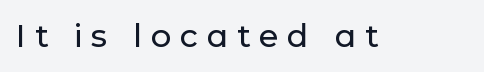
Decoration check: the copy has no underline. Each word looks stretched out because of the extra space between its letters. Check where the strokes stop: nothing finishes them off — pure sans. Do the letters lean? They stand straight. These lines are rendered in a variable-pitch font.
